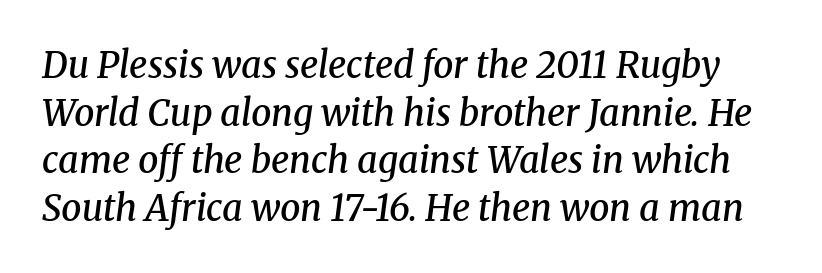
Tracking value appears to be zero — textbook default spacing. Note: serifs present on the glyphs. Do the characters align in a grid? No, the font is proportional. The letters are slanted; this is an italic face. Each glyph is drawn with semibold strokes, heavier than normal yet not fully bold.
